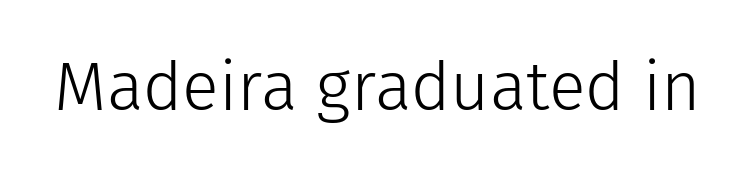
Q: Is the text bold? A: No.
Q: Is the text italic (slanted)? A: No, it is upright.
Q: Is the typeface a serif or a sans-serif typeface? A: Sans-serif.
Q: Is the text underlined? A: No.
Q: Is the spacing between letters normal or unusually wide? A: Normal.
Q: Width (condensed, normal, or wide)? A: Normal.
Q: Stroke contrast? A: Low.
Q: x-height? A: Medium.
Q: Monospaced? A: No.
